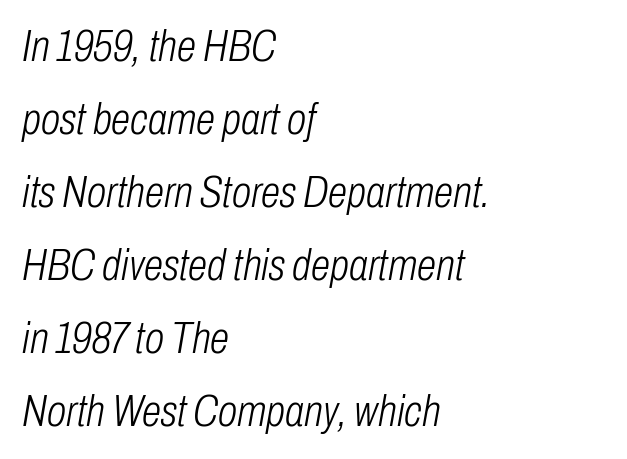
{"italic": "yes", "lean": "right", "slant_degrees": 10, "bold": "no", "weight": "light", "width": "condensed", "stroke_contrast": "low", "x_height": "medium", "monospaced": "no", "underline": "no", "align": "left", "line_spacing": "normal", "line_spacing_ratio": 1.66, "letter_spacing": "normal", "letter_spacing_em": 0.0, "glyph_px": 44}
